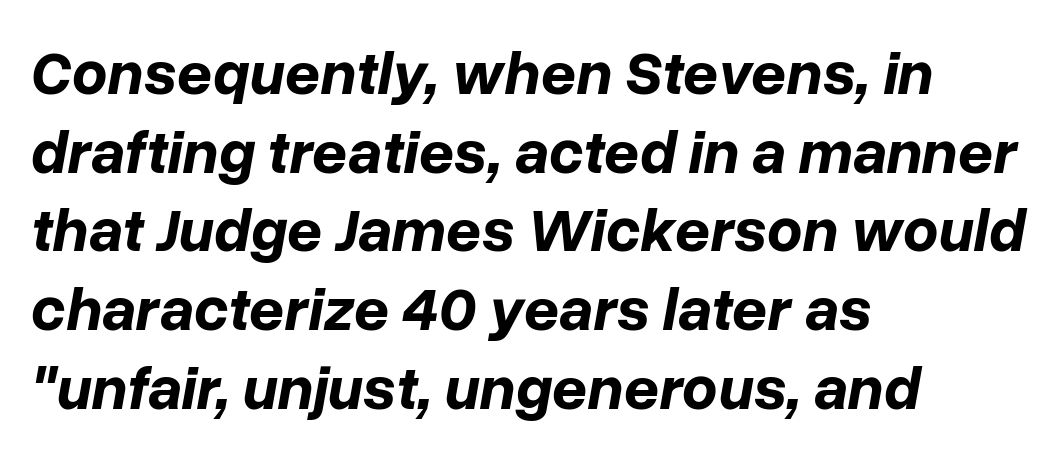
{"italic": "yes", "lean": "right", "slant_degrees": 10, "bold": "yes", "weight": "bold", "width": "normal", "stroke_contrast": "low", "x_height": "medium", "monospaced": "no", "underline": "no", "align": "left", "line_spacing": "normal", "line_spacing_ratio": 1.27, "letter_spacing": "normal", "letter_spacing_em": 0.0, "glyph_px": 62}
